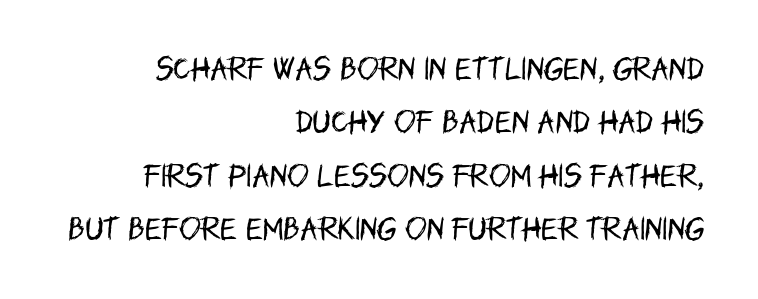
Is the type heavy? It reads as light-to-regular instead. Spacing between characters is what you'd get straight out of the box. The rendering uses a large line-height, opening up the rows. The type sits square on the baseline with zero lean. Line endings align vertically; line beginnings do not. Descenders are the only things crossing below the line.
